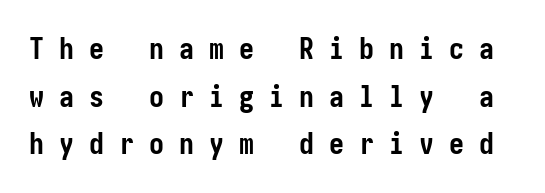
The designer went with a sans here, leaving each stem footless. Rows of type keep a routine distance in the vertical direction. The strokes are fattened all the way to bold. Is the letter spacing exaggerated? Yes — the characters are pushed far apart. Notice how the stems are strictly vertical — no italics here. No word sits above an underline.
